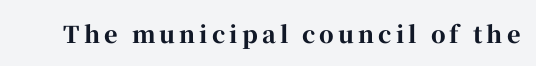
The image shows 23 px bold type, upright; set not underlined.
